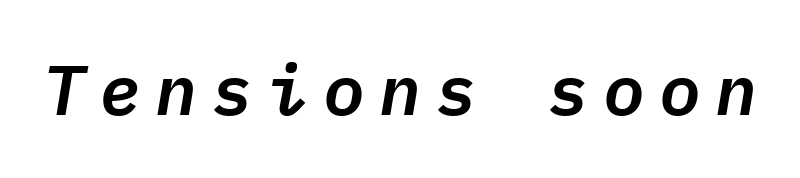
The image shows 70 px text type, italic (leaning right), monospaced; set unusually wide letter spacing (+0.2 em), not underlined; low stroke contrast and a medium x-height.
